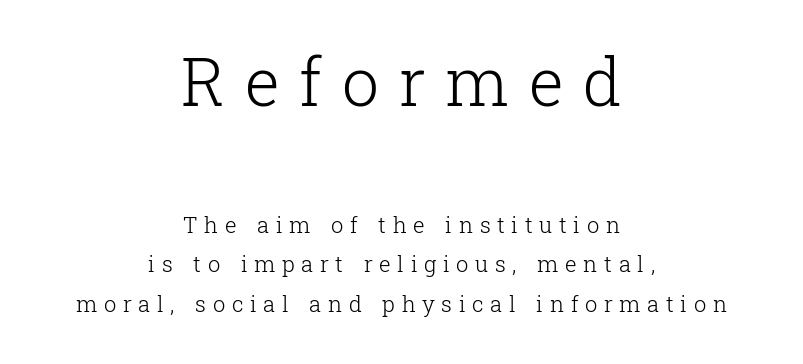
Q: Is the text bold? A: No.
Q: Is the text italic (slanted)? A: No, it is upright.
Q: Is the typeface a serif or a sans-serif typeface? A: Serif.
Q: Is the text underlined? A: No.
Q: How is the paragraph aligned? A: Centered.
Q: Is the spacing between letters normal or unusually wide? A: Unusually wide.
Q: Which block of text is set in a larger size, the first (top) or the second (bottom)? A: The first (top) one.
Q: Width (condensed, normal, or wide)? A: Normal.
Q: Stroke contrast? A: Low.
Q: x-height? A: Medium.
Q: Monospaced? A: No.
